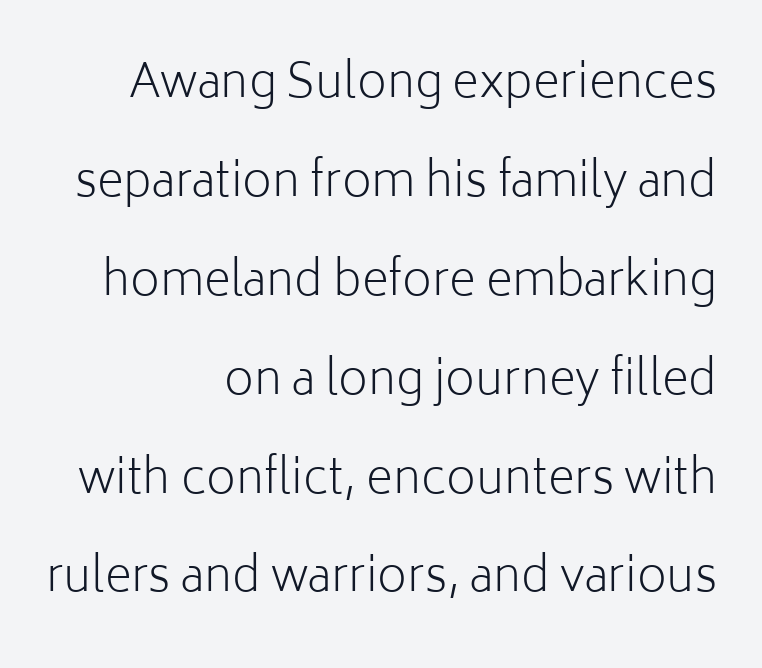
The image shows 46 px light sans-serif type, upright; set right-aligned, loose line spacing (2.15x), normal letter spacing, not underlined; low stroke contrast and a medium x-height.
